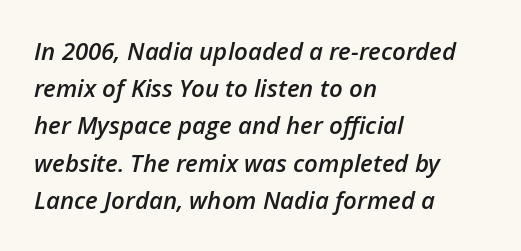
{"italic": "yes", "lean": "right", "slant_degrees": 12, "bold": "semi", "underline": "no", "align": "left", "line_spacing": "normal", "line_spacing_ratio": 1.55, "letter_spacing": "normal", "letter_spacing_em": 0.0, "glyph_px": 24}
